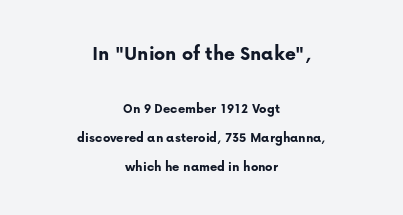
{"italic": "no", "bold": "yes", "underline": "no", "align": "center", "line_spacing": "loose", "line_spacing_ratio": 2.06, "letter_spacing": "normal", "letter_spacing_em": 0.0, "larger_block": "first", "size_ratio": 1.5, "glyph_px": 21}
